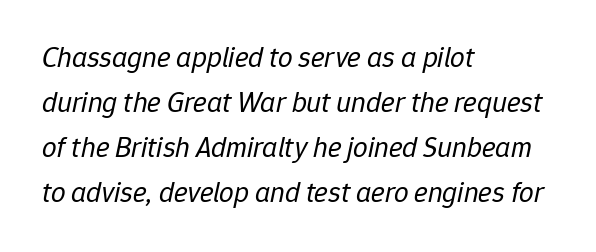
The image shows 29 px regular-weight type, italic (leaning right); set left-aligned, normal line spacing (1.55x), normal letter spacing, not underlined; low stroke contrast and a medium x-height.
